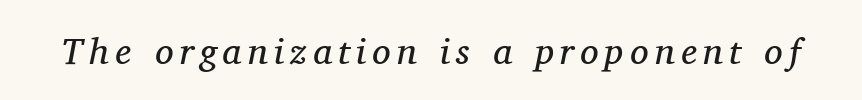
Q: Is the text bold? A: No.
Q: Is the text italic (slanted)? A: Yes, it leans right by about 11 degrees.
Q: Is the typeface a serif or a sans-serif typeface? A: Serif.
Q: Is the text underlined? A: No.
Q: Width (condensed, normal, or wide)? A: Normal.
Q: Stroke contrast? A: Medium.
Q: x-height? A: Medium.
Q: Monospaced? A: No.
